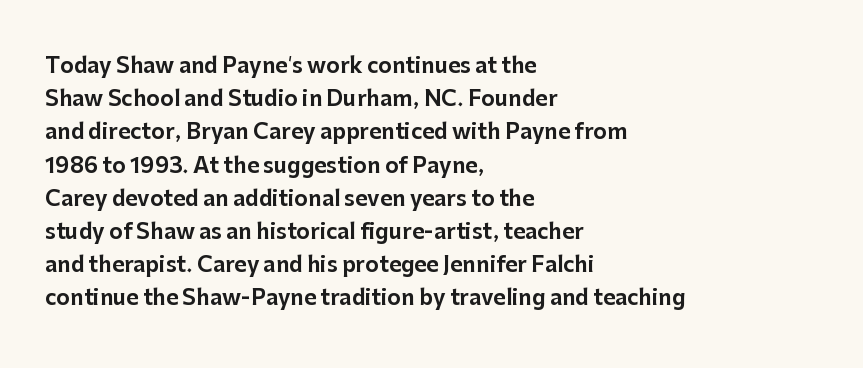
The image shows 21 px text type, upright; set left-aligned, normal line spacing (1.58x), normal letter spacing, not underlined.
